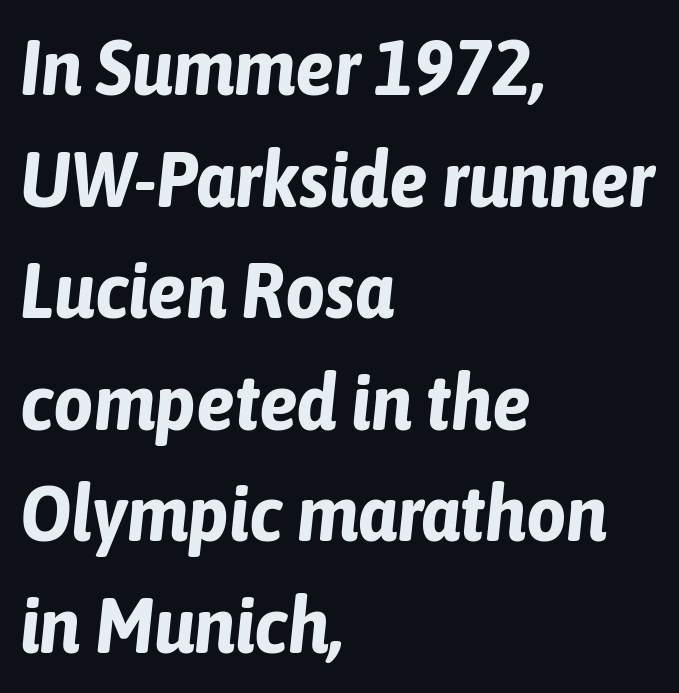
The image shows 78 px bold, condensed type, italic (leaning right); set left-aligned, normal line spacing (1.43x), normal letter spacing, not underlined; low stroke contrast and a medium x-height.
